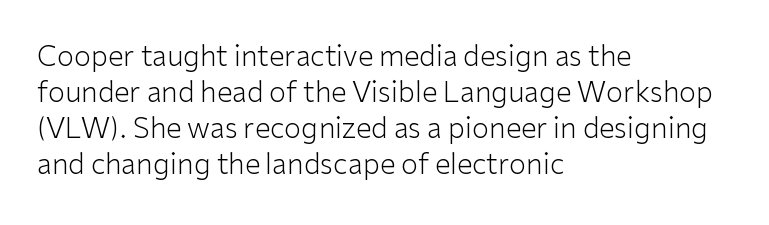
{"serif": "no", "italic": "no", "bold": "no", "weight": "light", "width": "normal", "stroke_contrast": "low", "x_height": "medium", "monospaced": "no", "underline": "no", "align": "left", "line_spacing": "normal", "line_spacing_ratio": 1.29, "letter_spacing": "normal", "letter_spacing_em": 0.0, "glyph_px": 28}
